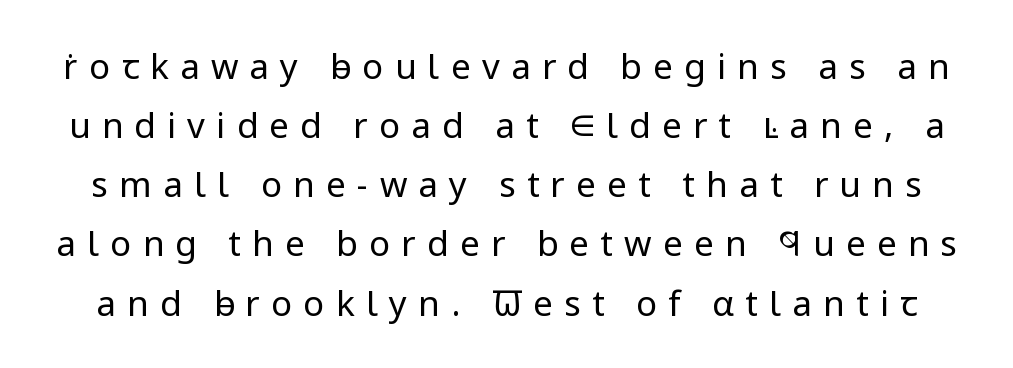
Q: Is the text bold? A: No.
Q: Is the text italic (slanted)? A: No, it is upright.
Q: Is the typeface a serif or a sans-serif typeface? A: Sans-serif.
Q: Is the text underlined? A: No.
Q: Is the spacing between letters normal or unusually wide? A: Unusually wide.
Q: Is the spacing between lines tight, normal or loose? A: Normal.
Q: Width (condensed, normal, or wide)? A: Normal.
Q: Stroke contrast? A: Low.
Q: x-height? A: Medium.
Q: Monospaced? A: No.
